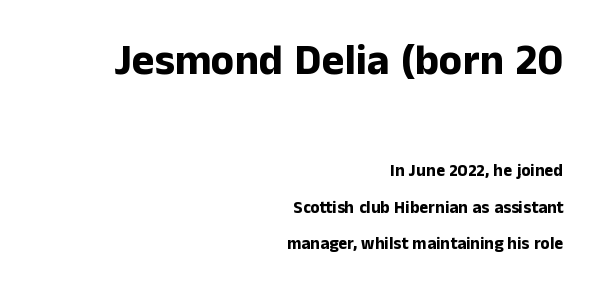
Q: Is the text bold? A: Yes.
Q: Is the text italic (slanted)? A: No, it is upright.
Q: Is the typeface a serif or a sans-serif typeface? A: Sans-serif.
Q: Is the text underlined? A: No.
Q: How is the paragraph aligned? A: Right-aligned.
Q: Is the spacing between letters normal or unusually wide? A: Normal.
Q: Is the spacing between lines tight, normal or loose? A: Loose.
Q: Which block of text is set in a larger size, the first (top) or the second (bottom)? A: The first (top) one.
Q: Width (condensed, normal, or wide)? A: Normal.
Q: Stroke contrast? A: Low.
Q: x-height? A: Medium.
Q: Monospaced? A: No.
